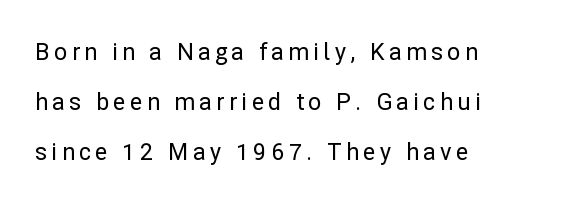
Q: Is the text italic (slanted)? A: No, it is upright.
Q: Is the text underlined? A: No.
Q: How is the paragraph aligned? A: Left-aligned.
Q: Is the spacing between lines tight, normal or loose? A: Loose.
